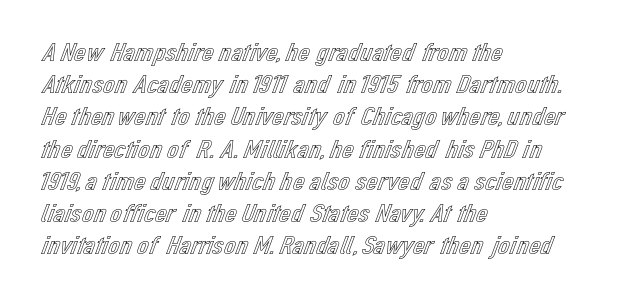
The image shows 26 px text type; set left-aligned, line spacing 1.24x, normal letter spacing, not underlined.
